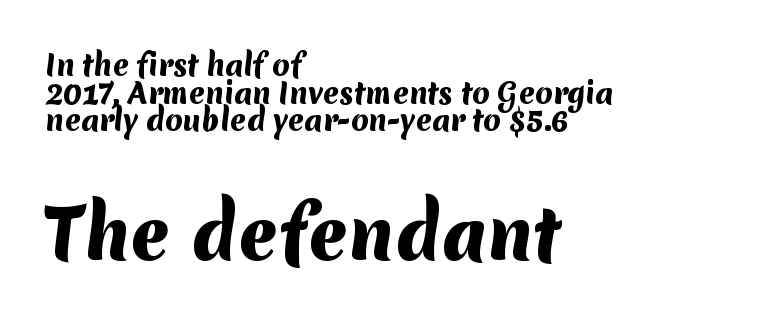
Q: Is the text bold? A: Yes.
Q: Is the typeface a serif or a sans-serif typeface? A: Sans-serif.
Q: Is the text underlined? A: No.
Q: How is the paragraph aligned? A: Left-aligned.
Q: Is the spacing between letters normal or unusually wide? A: Normal.
Q: Is the spacing between lines tight, normal or loose? A: Tight.
Q: Which block of text is set in a larger size, the first (top) or the second (bottom)? A: The second (bottom) one.
Q: Width (condensed, normal, or wide)? A: Normal.
Q: Stroke contrast? A: Medium.
Q: x-height? A: Medium.
Q: Monospaced? A: No.
